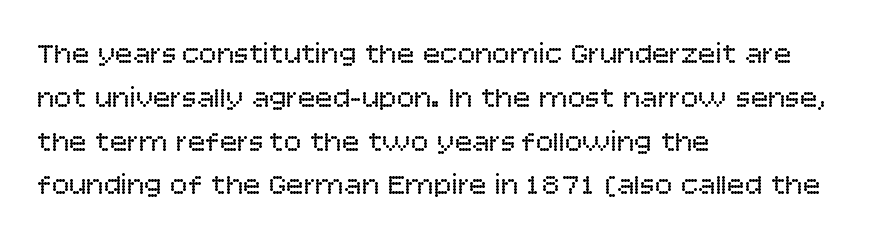
The letters sit at their default tracking, neither squeezed nor spread. The passage shown stacks its lines at a standard gap. Type without underlining. The typography opts for an upright posture over an oblique one. The letters advance in unequal steps, a hallmark of proportional type.
